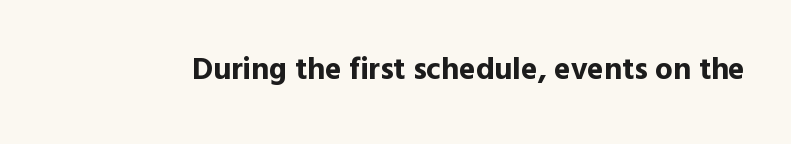
The image shows 31 px bold sans-serif type, upright; set normal letter spacing, not underlined; a medium x-height.
